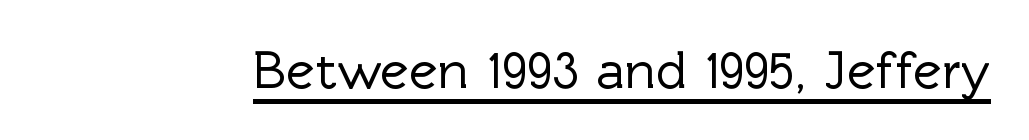
A typesetter would label this face a sans. The rendered words wear a rule along their underside. Designer's note — italics off, roman on. Characters follow at the spacing the type designer built in. Do the characters align in a grid? No, the font is proportional.
